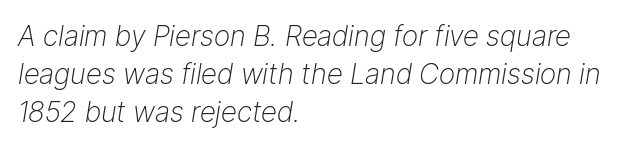
Q: Is the text bold? A: No.
Q: Is the text italic (slanted)? A: Yes, it leans right by about 9 degrees.
Q: Is the text underlined? A: No.
Q: How is the paragraph aligned? A: Left-aligned.
Q: Is the spacing between letters normal or unusually wide? A: Normal.
Q: Is the spacing between lines tight, normal or loose? A: Normal.
Q: Width (condensed, normal, or wide)? A: Normal.
Q: Stroke contrast? A: Low.
Q: x-height? A: Medium.
Q: Monospaced? A: No.
